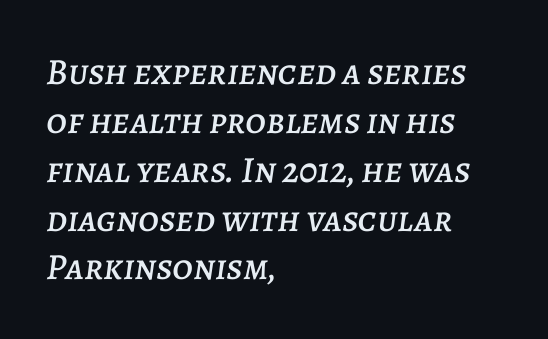
Notice how the stems are inclined rather than vertical — that's the hallmark of italics. How are the letters spaced? Ordinarily, with no added tracking. Letters rest on an invisible, unmarked baseline. The rendering uses natural spacing where letterforms have individual widths. Summary of vertical rhythm: regular, with standard interline spacing.
